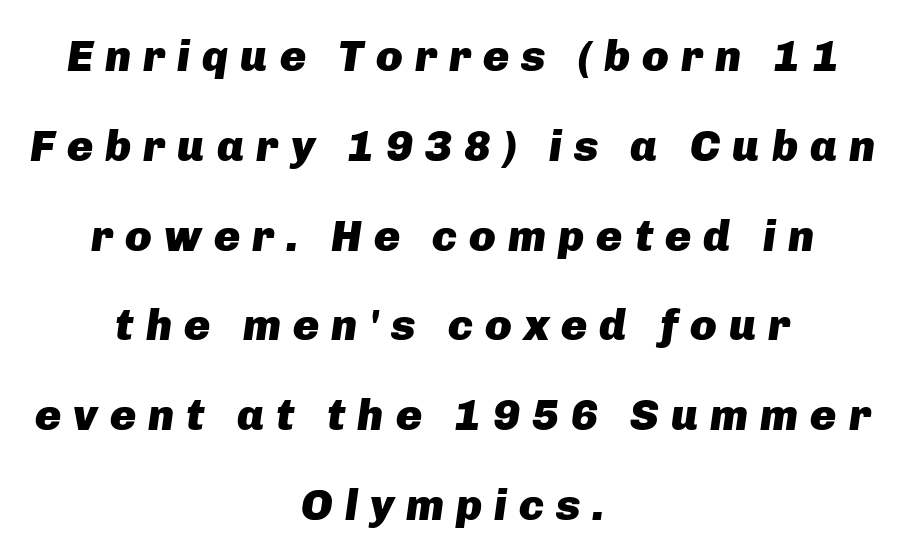
Every letter is thick-stroked: bold, no question. The lines are quadded center. Each row of text sits above clean, open space. The lines are spread far apart with generous leading.
